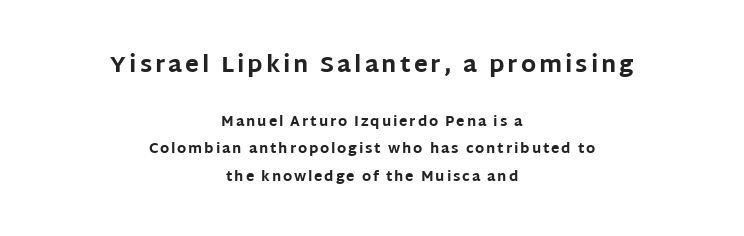
Scale decreases going downward across the two blocks. Teacher's note: observe the equal gaps on both sides — that is centered alignment. Line spacing here is loose. Letters rest on an invisible, unmarked baseline. Weight check: bold — yes, fully.
